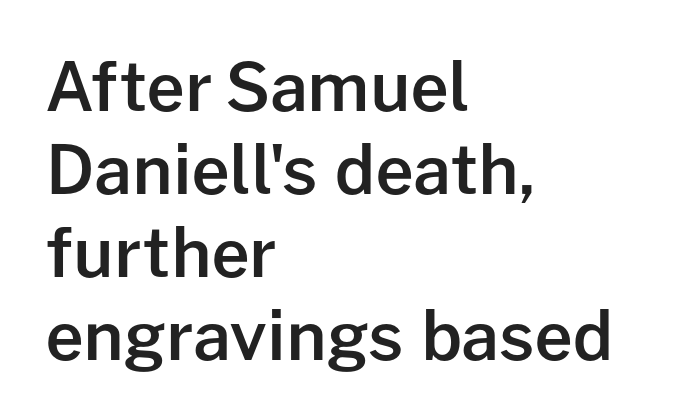
Q: Is the text bold? A: Semi-bold.
Q: Is the text italic (slanted)? A: No, it is upright.
Q: Is the typeface a serif or a sans-serif typeface? A: Sans-serif.
Q: Is the text underlined? A: No.
Q: How is the paragraph aligned? A: Left-aligned.
Q: Is the spacing between letters normal or unusually wide? A: Normal.
Q: Width (condensed, normal, or wide)? A: Normal.
Q: Stroke contrast? A: Low.
Q: x-height? A: Medium.
Q: Monospaced? A: No.
